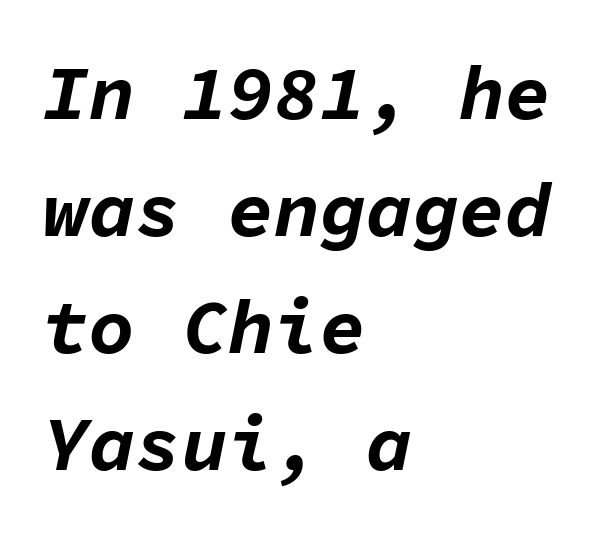
The image shows 77 px bold type, italic (leaning right), monospaced; set left-aligned, normal line spacing (1.52x), normal letter spacing, not underlined; low stroke contrast and a medium x-height.
